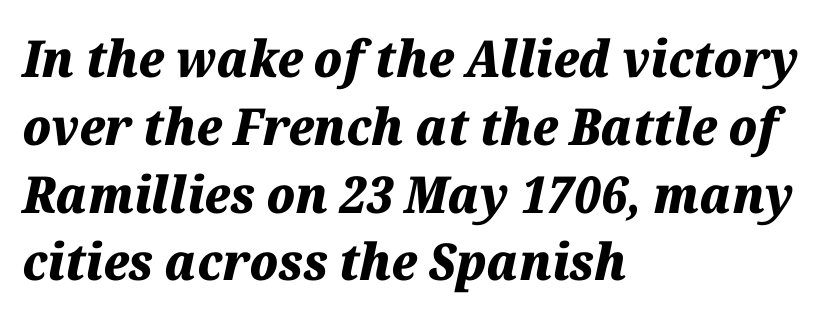
The image shows 51 px heavy type, italic (leaning right); set left-aligned, normal line spacing (1.33x), normal letter spacing, not underlined; medium stroke contrast and a medium x-height.
